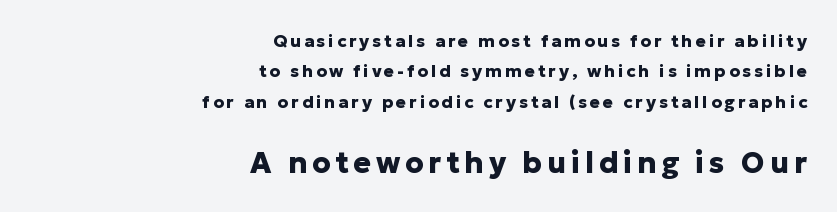
The face used here is proportionally spaced, like ordinary book or web type. Horizontally, the lines are justified to the trailing edge only. The axis of the letterforms is exactly vertical. Observe the absence of serifs on each vertical stroke in this sample.
